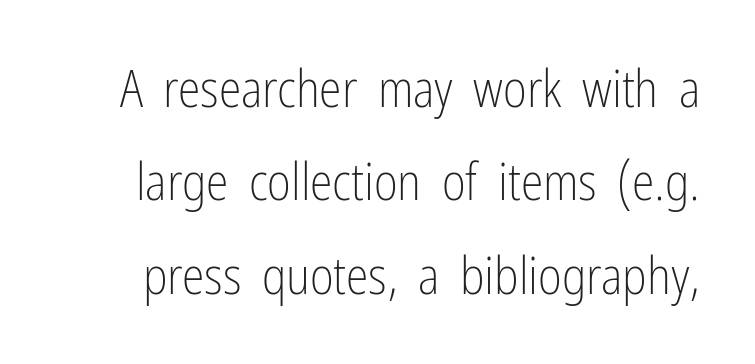
Q: Is the text bold? A: No.
Q: Is the text italic (slanted)? A: No, it is upright.
Q: Is the typeface a serif or a sans-serif typeface? A: Sans-serif.
Q: Is the text underlined? A: No.
Q: Is the spacing between letters normal or unusually wide? A: Normal.
Q: Width (condensed, normal, or wide)? A: Condensed.
Q: Stroke contrast? A: Low.
Q: x-height? A: Medium.
Q: Monospaced? A: No.
